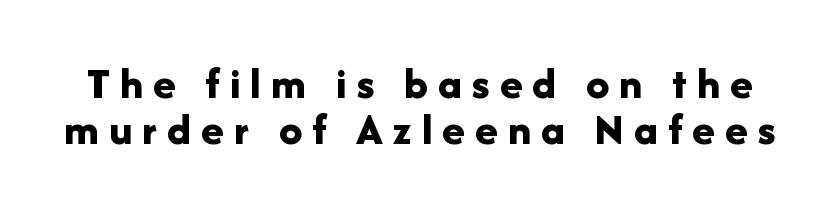
Q: Is the text bold? A: Yes.
Q: Is the text italic (slanted)? A: No, it is upright.
Q: Is the typeface a serif or a sans-serif typeface? A: Sans-serif.
Q: Is the text underlined? A: No.
Q: Is the spacing between letters normal or unusually wide? A: Unusually wide.
Q: Is the spacing between lines tight, normal or loose? A: Tight.
Q: Width (condensed, normal, or wide)? A: Normal.
Q: Stroke contrast? A: Low.
Q: x-height? A: Medium.
Q: Monospaced? A: No.
